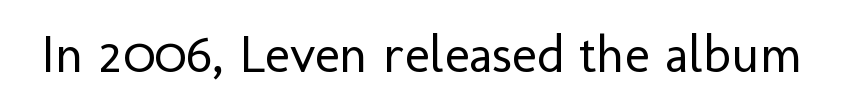
No feet cap the strokes, marking this as sans-serif type. How are the letters spaced? Ordinarily, with no added tracking. Heft: none added — not bold. These lines are rendered in a variable-pitch font.
